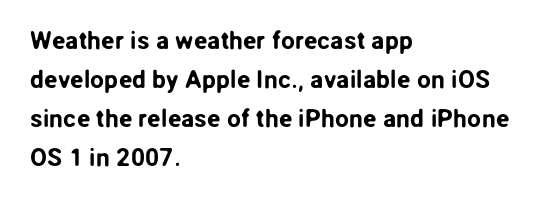
Q: Is the text italic (slanted)? A: No, it is upright.
Q: Is the text underlined? A: No.
Q: How is the paragraph aligned? A: Left-aligned.
Q: Is the spacing between letters normal or unusually wide? A: Normal.
Q: Is the spacing between lines tight, normal or loose? A: Normal.
